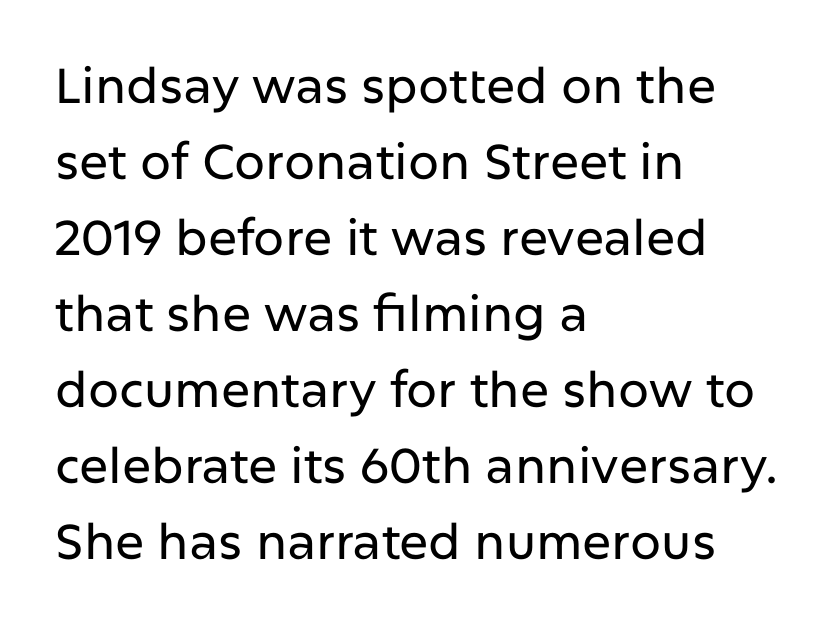
Is this a sans? Yes — the strokes have no serifs. Every character sits straight up, as roman type does. Summary of vertical rhythm: regular, with standard interline spacing. Is this a fixed-width face? No — the glyphs have proportional, varying widths. Quick note: underline off.
